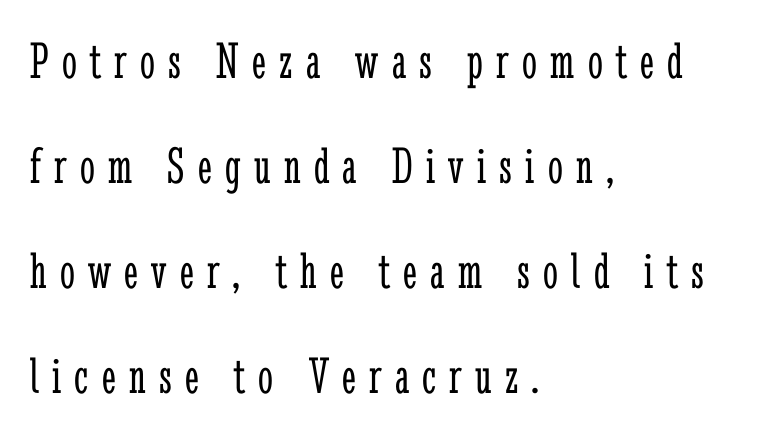
Q: Is the text bold? A: No.
Q: Is the text italic (slanted)? A: No, it is upright.
Q: Is the typeface a serif or a sans-serif typeface? A: Serif.
Q: Is the text underlined? A: No.
Q: How is the paragraph aligned? A: Left-aligned.
Q: Is the spacing between letters normal or unusually wide? A: Unusually wide.
Q: Is the spacing between lines tight, normal or loose? A: Loose.
Q: Width (condensed, normal, or wide)? A: Condensed.
Q: Stroke contrast? A: Low.
Q: x-height? A: Medium.
Q: Monospaced? A: No.
